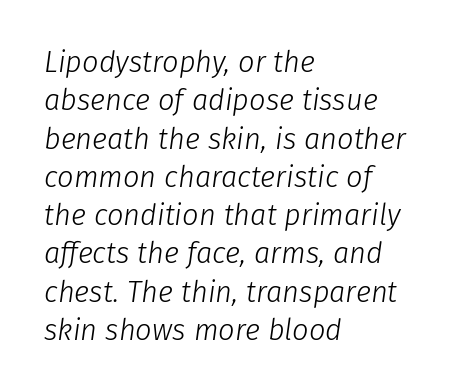
{"italic": "yes", "lean": "right", "slant_degrees": 8, "bold": "no", "weight": "light", "width": "normal", "stroke_contrast": "low", "x_height": "medium", "monospaced": "no", "underline": "no", "align": "left", "line_spacing": "normal", "line_spacing_ratio": 1.32, "letter_spacing": "normal", "letter_spacing_em": 0.0, "glyph_px": 29}
